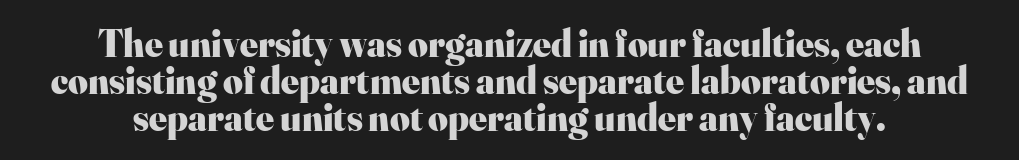
Q: Is the text bold? A: Yes.
Q: Is the text italic (slanted)? A: No, it is upright.
Q: Is the typeface a serif or a sans-serif typeface? A: Serif.
Q: Is the text underlined? A: No.
Q: How is the paragraph aligned? A: Centered.
Q: Is the spacing between letters normal or unusually wide? A: Normal.
Q: Is the spacing between lines tight, normal or loose? A: Tight.
Q: Width (condensed, normal, or wide)? A: Normal.
Q: Stroke contrast? A: High.
Q: x-height? A: Small.
Q: Monospaced? A: No.
